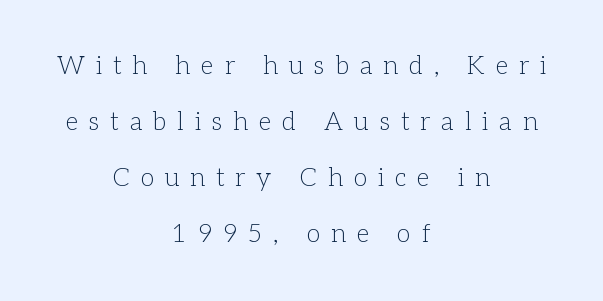
{"italic": "no", "bold": "no", "underline": "no", "align": "center", "line_spacing": "loose", "line_spacing_ratio": 2.24, "letter_spacing": "wide", "letter_spacing_em": 0.44, "glyph_px": 25}
